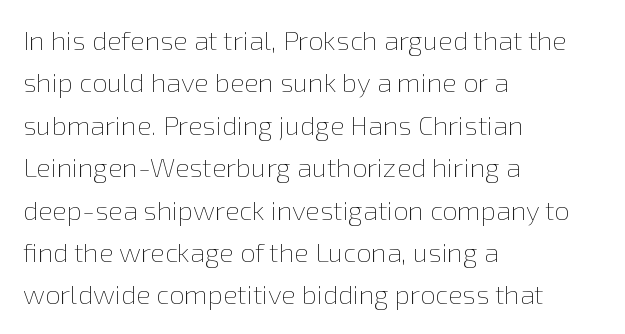
The image shows 27 px text type, upright; set left-aligned, normal line spacing (1.57x), normal letter spacing, not underlined.
